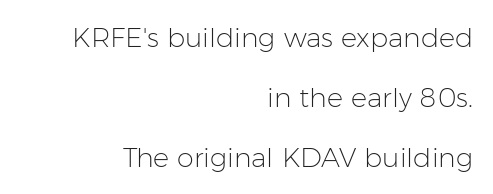
Letters have the restrained weight of plain body copy at most. Caption: standard tracking, unaltered. When letters stand straight like this, we call the style roman or upright. Caption: multi-line text, flush right, ragged left.
